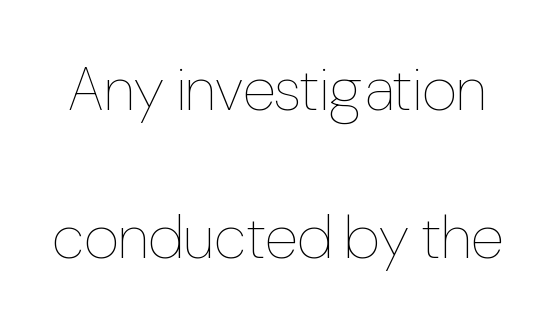
Q: Is the text bold? A: No.
Q: Is the text italic (slanted)? A: No, it is upright.
Q: Is the text underlined? A: No.
Q: Is the spacing between letters normal or unusually wide? A: Normal.
Q: Is the spacing between lines tight, normal or loose? A: Loose.
Q: Width (condensed, normal, or wide)? A: Condensed.
Q: Stroke contrast? A: Low.
Q: x-height? A: Medium.
Q: Monospaced? A: No.
